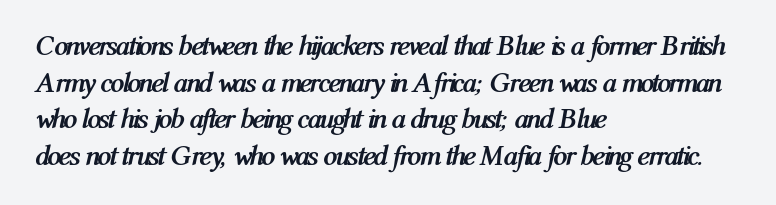
Q: Is the text bold? A: Yes.
Q: Is the text italic (slanted)? A: Yes, it leans right by about 12 degrees.
Q: Is the text underlined? A: No.
Q: How is the paragraph aligned? A: Left-aligned.
Q: Is the spacing between letters normal or unusually wide? A: Normal.
Q: Is the spacing between lines tight, normal or loose? A: Normal.
Q: Width (condensed, normal, or wide)? A: Condensed.
Q: Stroke contrast? A: Medium.
Q: x-height? A: Medium.
Q: Monospaced? A: No.
